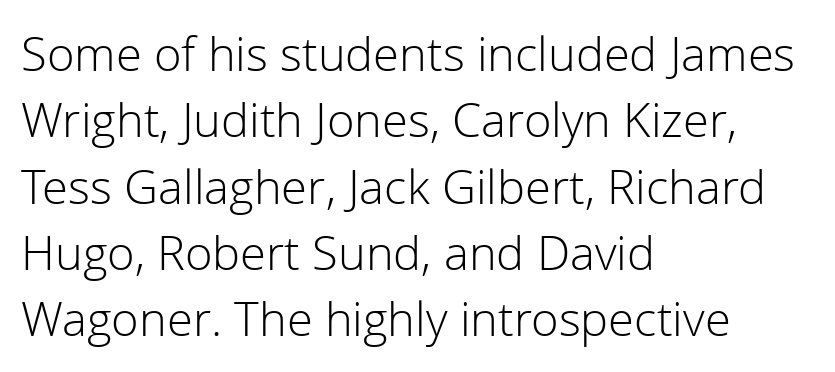
The image shows 47 px light sans-serif type, upright; set left-aligned, normal line spacing (1.41x), normal letter spacing, not underlined; low stroke contrast and a medium x-height.
